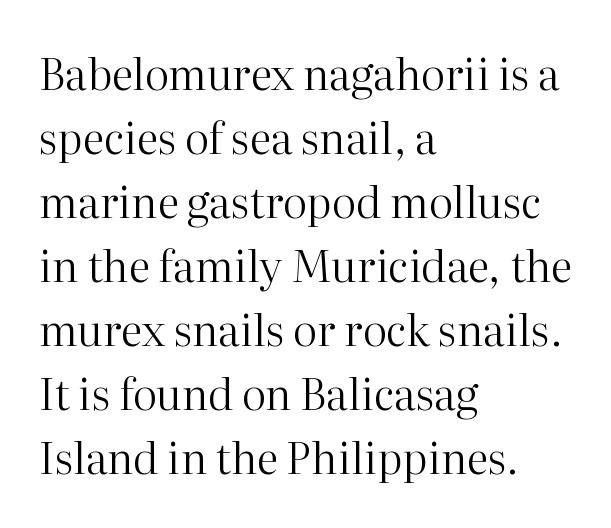
The image shows 43 px regular-weight serif type, upright; set left-aligned, normal line spacing (1.49x), normal letter spacing, not underlined; high stroke contrast and a medium x-height.
